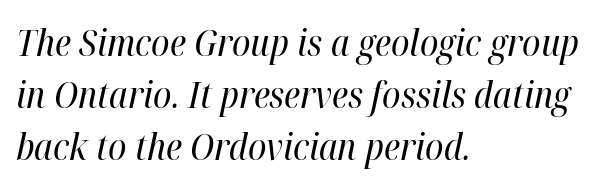
{"italic": "yes", "lean": "right", "slant_degrees": 12, "bold": "no", "weight": "regular", "width": "condensed", "stroke_contrast": "high", "x_height": "medium", "monospaced": "no", "underline": "no", "align": "left", "line_spacing": "normal", "line_spacing_ratio": 1.4, "letter_spacing": "normal", "letter_spacing_em": 0.0, "glyph_px": 37}
